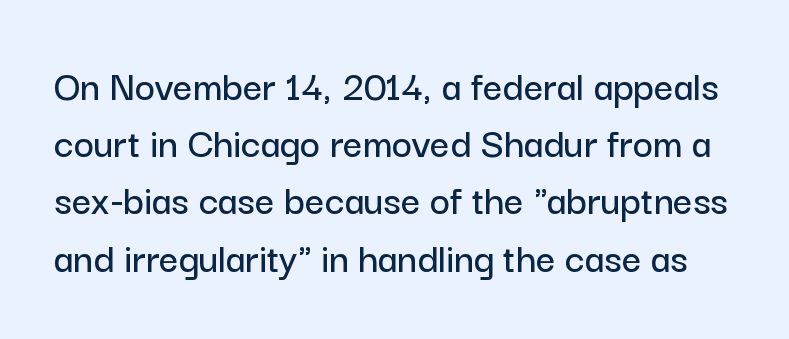
The designer went with a sans here, leaving each stem footless. The zone under the glyphs is completely vacant. The letters advance in unequal steps, a hallmark of proportional type. A typesetter would call this zero additional tracking. The block of text has a typical density, with ordinary space between rows. Quick note: not italic, upright.
